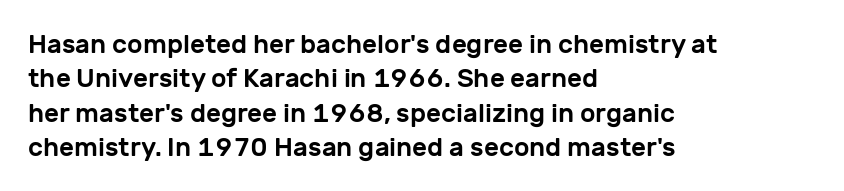
Q: Is the text italic (slanted)? A: No, it is upright.
Q: Is the text underlined? A: No.
Q: How is the paragraph aligned? A: Left-aligned.
Q: Is the spacing between letters normal or unusually wide? A: Normal.
Q: Is the spacing between lines tight, normal or loose? A: Normal.
